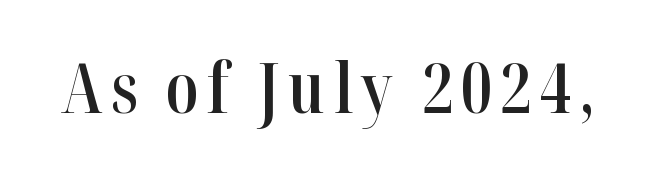
{"serif": "yes", "italic": "no", "bold": "semi", "weight": "semibold", "width": "condensed", "stroke_contrast": "high", "x_height": "medium", "monospaced": "no", "underline": "no", "glyph_px": 69}
